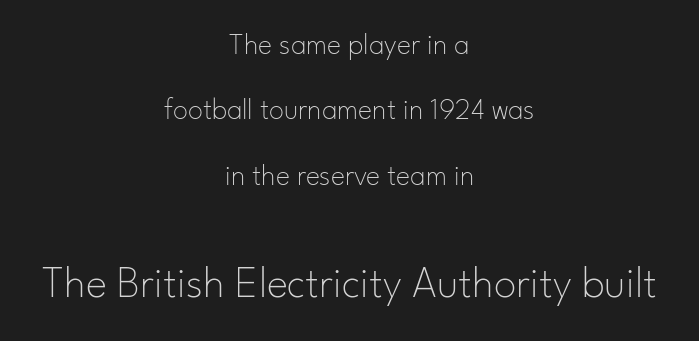
The face used here is rendered with its standard letterfit. You get the small type first, then a jump to larger type. Decoration check: the copy has no underline. Stroke terminals: plain, sans-serif. You could not count columns in this text — the font is proportionally spaced.
